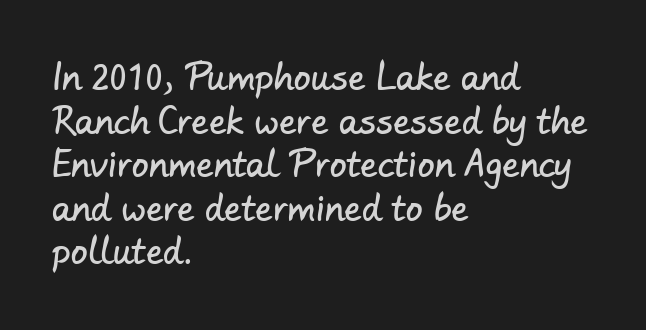
{"serif": "no", "width": "normal", "stroke_contrast": "low", "x_height": "small", "monospaced": "no", "underline": "no", "align": "left", "line_spacing": "normal", "line_spacing_ratio": 1.28, "letter_spacing": "normal", "letter_spacing_em": 0.0, "glyph_px": 34}
